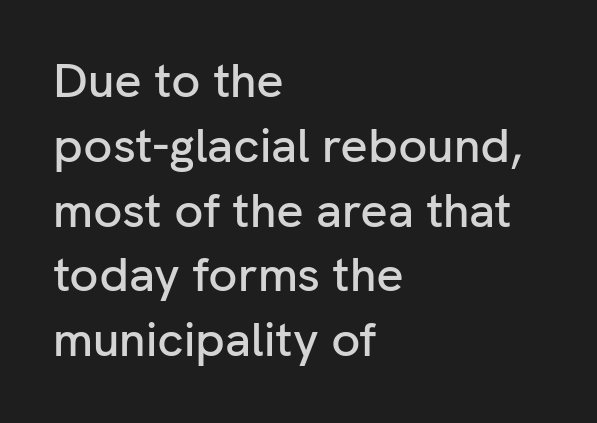
Q: Is the text italic (slanted)? A: No, it is upright.
Q: Is the typeface a serif or a sans-serif typeface? A: Sans-serif.
Q: Is the text underlined? A: No.
Q: How is the paragraph aligned? A: Left-aligned.
Q: Is the spacing between letters normal or unusually wide? A: Normal.
Q: Is the spacing between lines tight, normal or loose? A: Normal.
Q: Width (condensed, normal, or wide)? A: Normal.
Q: Stroke contrast? A: Low.
Q: x-height? A: Medium.
Q: Monospaced? A: No.
